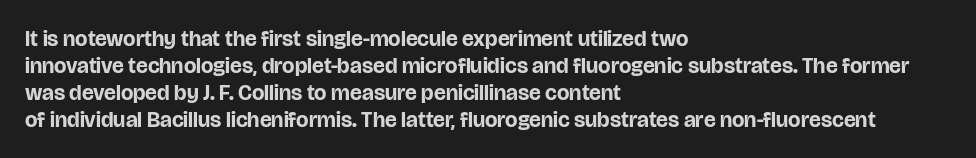
Q: Is the text bold? A: Yes.
Q: Is the text italic (slanted)? A: No, it is upright.
Q: Is the text underlined? A: No.
Q: How is the paragraph aligned? A: Left-aligned.
Q: Is the spacing between letters normal or unusually wide? A: Normal.
